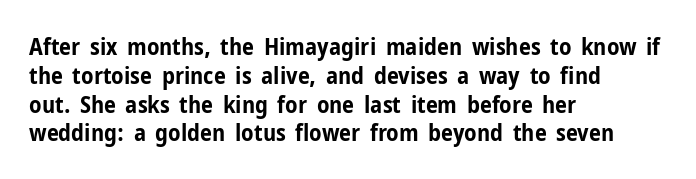
{"italic": "no", "bold": "yes", "underline": "no", "align": "left", "line_spacing_ratio": 1.2, "letter_spacing": "normal", "letter_spacing_em": 0.0, "glyph_px": 24}
